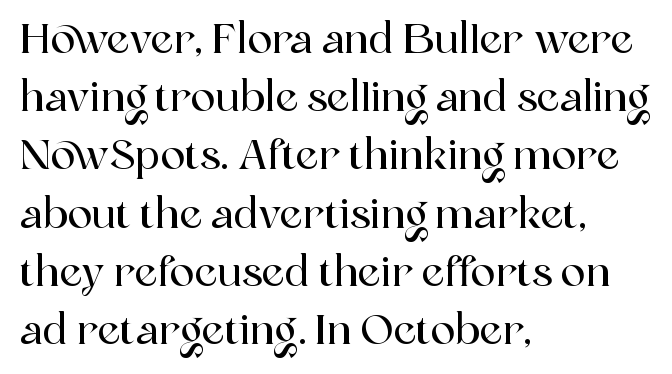
Q: Is the text italic (slanted)? A: No, it is upright.
Q: Is the typeface a serif or a sans-serif typeface? A: Serif.
Q: Is the text underlined? A: No.
Q: How is the paragraph aligned? A: Left-aligned.
Q: Is the spacing between letters normal or unusually wide? A: Normal.
Q: Is the spacing between lines tight, normal or loose? A: Normal.
Q: Width (condensed, normal, or wide)? A: Normal.
Q: x-height? A: Medium.
Q: Monospaced? A: No.
